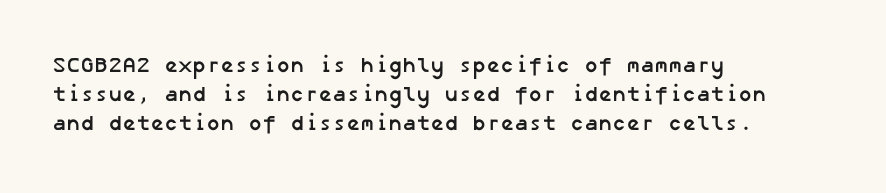
{"bold": "yes", "underline": "no", "align": "left", "line_spacing": "normal", "line_spacing_ratio": 1.39, "letter_spacing": "normal", "letter_spacing_em": 0.0, "glyph_px": 21}
